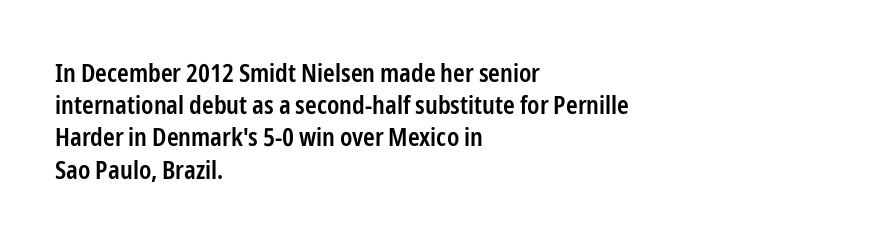
Typesetter's note: demi weight, one step under bold. What's the leading like? Ordinary, nothing unusual. Observe the ordinary spacing: letters are neighbours, not strangers. Anything drawn beneath the words? Only blank space.
